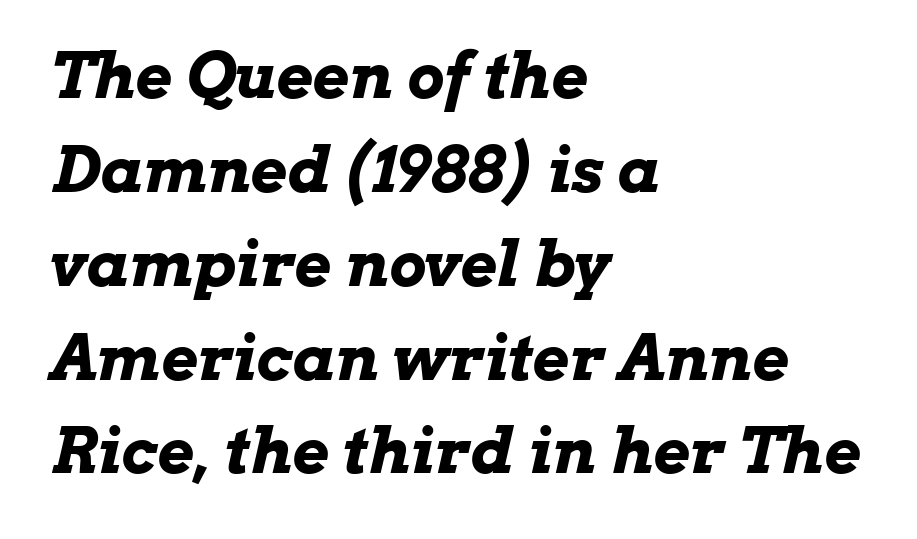
Q: Is the text bold? A: Yes.
Q: Is the text italic (slanted)? A: Yes, it leans right by about 13 degrees.
Q: Is the text underlined? A: No.
Q: How is the paragraph aligned? A: Left-aligned.
Q: Is the spacing between letters normal or unusually wide? A: Normal.
Q: Is the spacing between lines tight, normal or loose? A: Normal.
Q: Width (condensed, normal, or wide)? A: Wide.
Q: Stroke contrast? A: Low.
Q: x-height? A: Medium.
Q: Monospaced? A: No.
